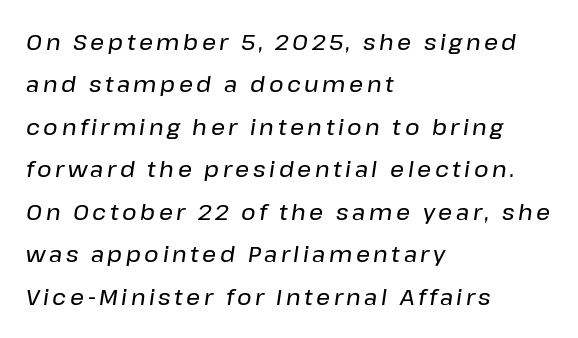
Q: Is the text italic (slanted)? A: Yes, it leans right by about 8 degrees.
Q: Is the text underlined? A: No.
Q: How is the paragraph aligned? A: Left-aligned.
Q: Is the spacing between lines tight, normal or loose? A: Loose.
